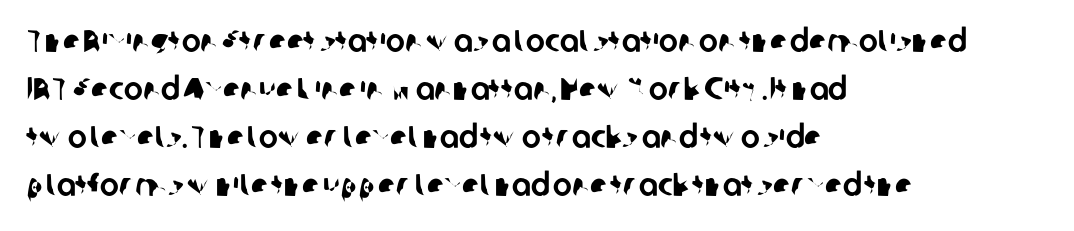
The face used here is a sans, in the tradition of grotesques and geometrics. Decoration check: the copy has no underline. The letters advance in unequal steps, a hallmark of proportional type. There is no visible air inserted between adjacent glyphs. All the whitespace from short lines collects on the right.
